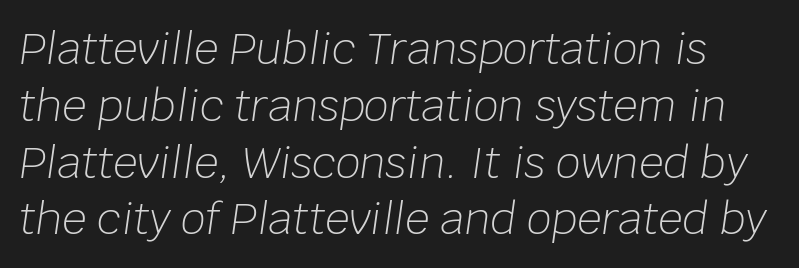
Q: Is the text bold? A: No.
Q: Is the text italic (slanted)? A: Yes, it leans right by about 8 degrees.
Q: Is the text underlined? A: No.
Q: Is the spacing between letters normal or unusually wide? A: Normal.
Q: Is the spacing between lines tight, normal or loose? A: Normal.
Q: Width (condensed, normal, or wide)? A: Normal.
Q: Stroke contrast? A: Low.
Q: x-height? A: Large.
Q: Monospaced? A: No.
